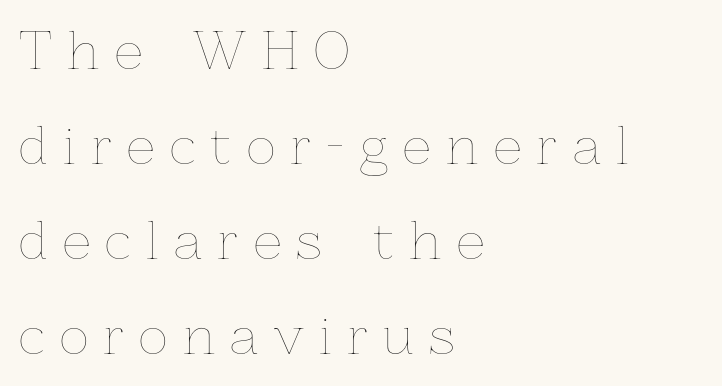
{"italic": "no", "bold": "no", "weight": "thin", "width": "normal", "stroke_contrast": "low", "x_height": "medium", "monospaced": "no", "underline": "no", "align": "left", "line_spacing": "loose", "line_spacing_ratio": 1.9, "letter_spacing": "wide", "letter_spacing_em": 0.31, "glyph_px": 50}
